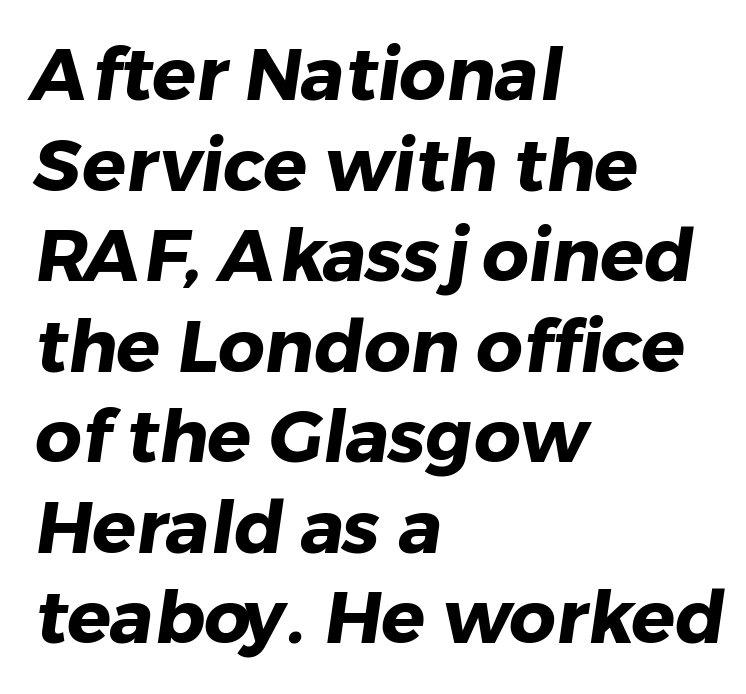
Q: Is the text bold? A: Yes.
Q: Is the typeface a serif or a sans-serif typeface? A: Sans-serif.
Q: Is the text underlined? A: No.
Q: How is the paragraph aligned? A: Left-aligned.
Q: Is the spacing between letters normal or unusually wide? A: Normal.
Q: Width (condensed, normal, or wide)? A: Normal.
Q: Stroke contrast? A: Low.
Q: x-height? A: Medium.
Q: Monospaced? A: No.
